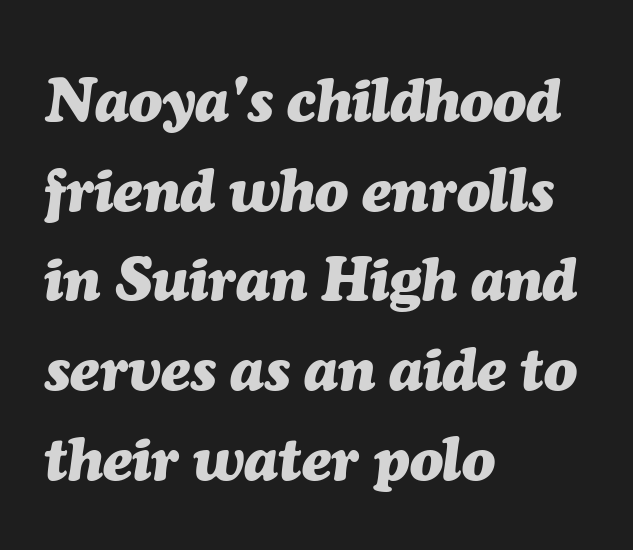
{"italic": "yes", "lean": "right", "slant_degrees": 7, "bold": "yes", "weight": "heavy", "width": "normal", "stroke_contrast": "medium", "x_height": "medium", "monospaced": "no", "underline": "no", "align": "left", "line_spacing": "normal", "line_spacing_ratio": 1.47, "letter_spacing": "normal", "letter_spacing_em": 0.0, "glyph_px": 61}
